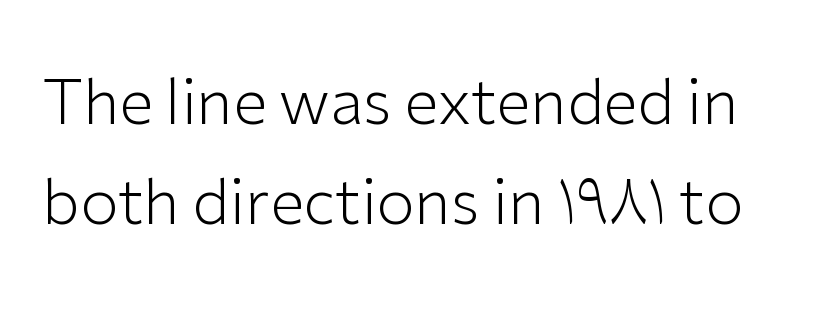
{"serif": "no", "italic": "no", "bold": "no", "weight": "light", "width": "normal", "stroke_contrast": "low", "x_height": "medium", "monospaced": "no", "underline": "no", "line_spacing": "normal", "line_spacing_ratio": 1.61, "letter_spacing": "normal", "letter_spacing_em": 0.0, "glyph_px": 62}
